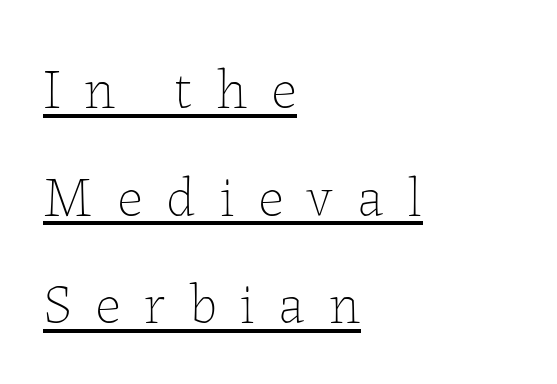
The image shows 56 px thin type, upright; set left-aligned, loose line spacing (1.92x), unusually wide letter spacing (+0.42 em), underlined; low stroke contrast and a medium x-height.
